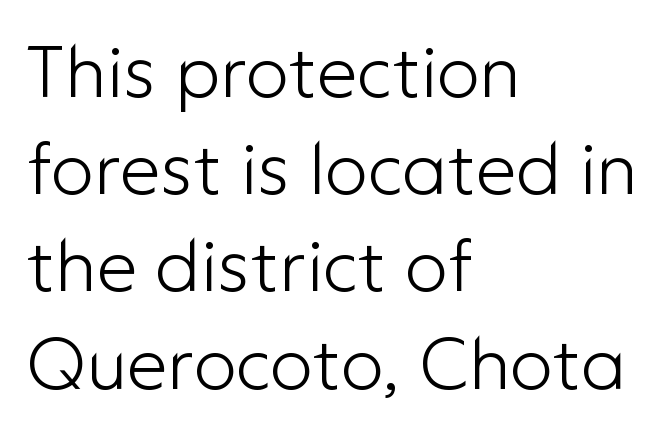
Regular leading. Varying glyph widths throughout — classic text-font behaviour. Does extra space separate the letters? No, they use regular spacing. Nope, not italic — everything's standing straight. The passage is arranged the way most books set body copy — flush left. The glyphs in this specimen are sans serif.
